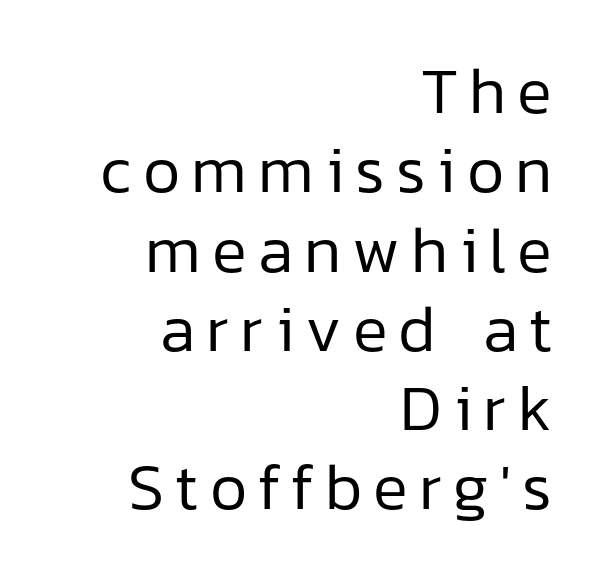
The image shows 65 px regular-weight sans-serif type, upright; set right-aligned, line spacing 1.22x, not underlined; low stroke contrast and a medium x-height.
